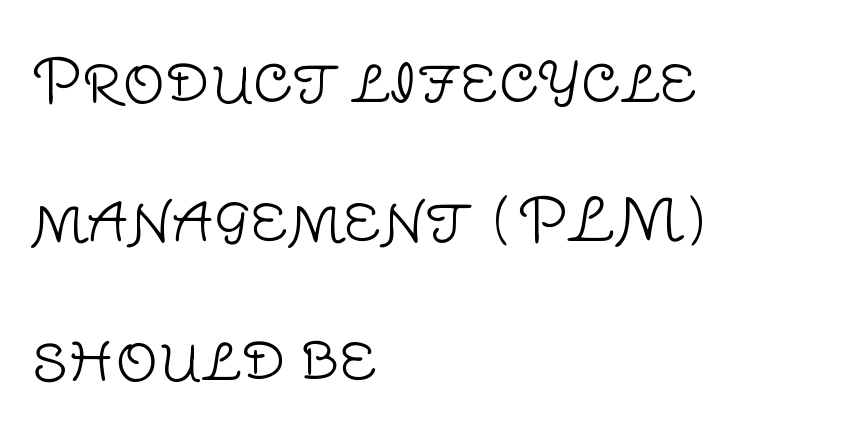
Q: Is the text bold? A: No.
Q: Is the text italic (slanted)? A: Yes.
Q: Is the typeface a serif or a sans-serif typeface? A: Sans-serif.
Q: Is the text underlined? A: No.
Q: How is the paragraph aligned? A: Left-aligned.
Q: Is the spacing between letters normal or unusually wide? A: Normal.
Q: Is the spacing between lines tight, normal or loose? A: Loose.
Q: Width (condensed, normal, or wide)? A: Normal.
Q: Stroke contrast? A: Low.
Q: x-height? A: Large.
Q: Monospaced? A: No.
